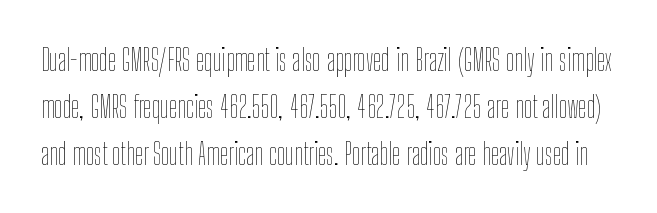
The image shows 30 px thin, condensed type, upright; set normal line spacing (1.56x), normal letter spacing, not underlined; low stroke contrast and a medium x-height.
